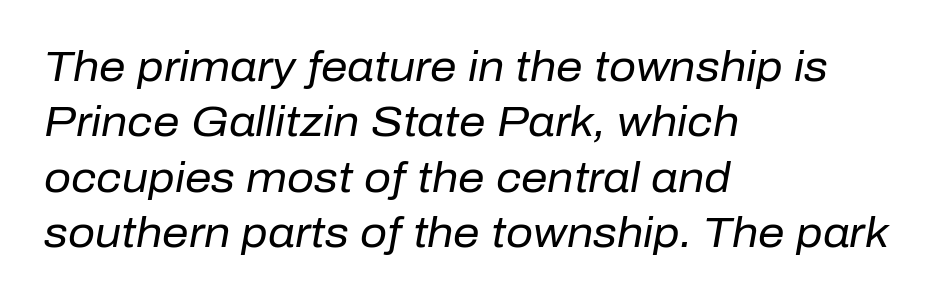
The image shows 42 px regular-weight type, italic (leaning right); set left-aligned, normal line spacing (1.32x), normal letter spacing, not underlined; low stroke contrast and a medium x-height.
